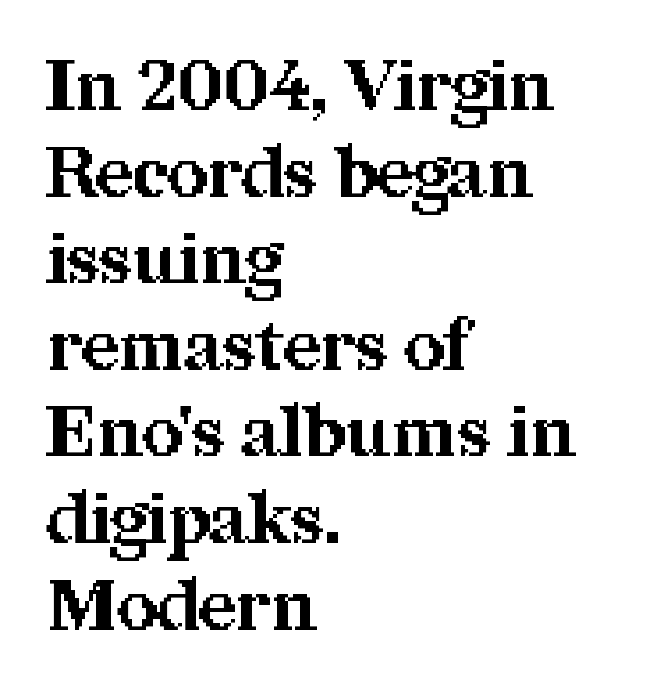
{"serif": "yes", "italic": "no", "bold": "yes", "weight": "bold", "width": "normal", "stroke_contrast": "medium", "x_height": "medium", "monospaced": "no", "underline": "no", "align": "left", "line_spacing_ratio": 1.22, "letter_spacing": "normal", "letter_spacing_em": 0.0, "glyph_px": 71}
